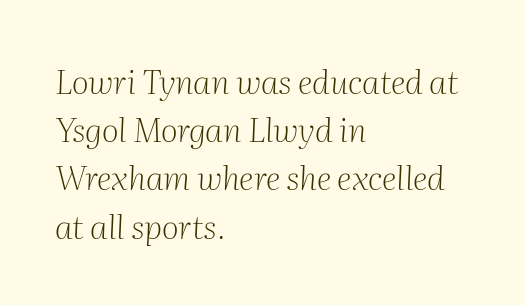
The text carries the slant typical of an italic or oblique font. Each letter's strokes conclude with small projecting serifs. Here the glyphs are tracked normally, forming tight word shapes. Does the leading feel generous? No, just average. The face looks like a standard text weight, possibly lighter.
